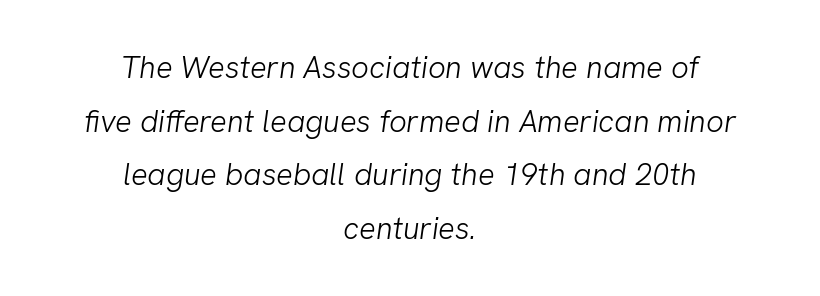
The image shows 31 px light sans-serif type; set centered, line spacing 1.73x, normal letter spacing, not underlined; low stroke contrast and a medium x-height.
